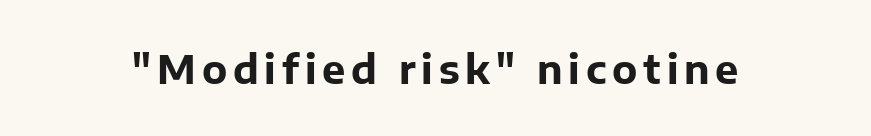
{"serif": "no", "italic": "no", "bold": "yes", "weight": "bold", "width": "normal", "stroke_contrast": "low", "x_height": "medium", "monospaced": "no", "underline": "no", "glyph_px": 39}
